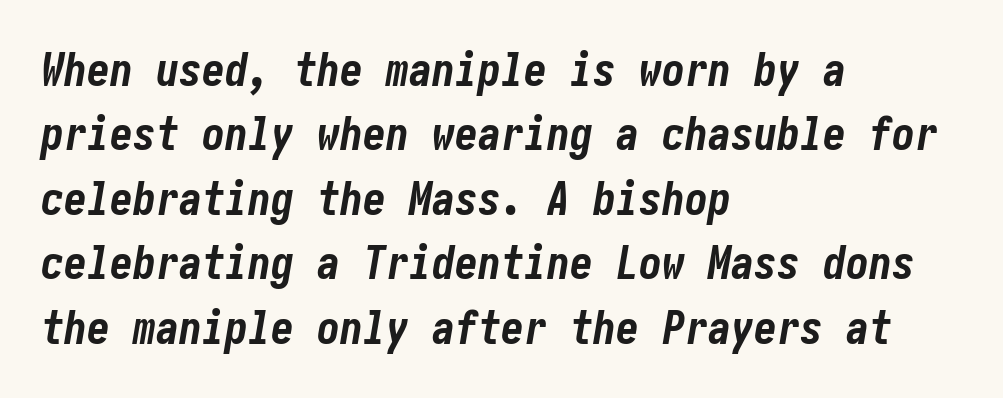
In terms of weight, the rendering is a true, heavy bold. Posture: slanted. Just letters on the line, the space beneath them empty. Standard letterfit; no display-style spreading of the glyphs. This sample keeps an unexceptional amount of space between lines. One-word summary of the alignment: left.
